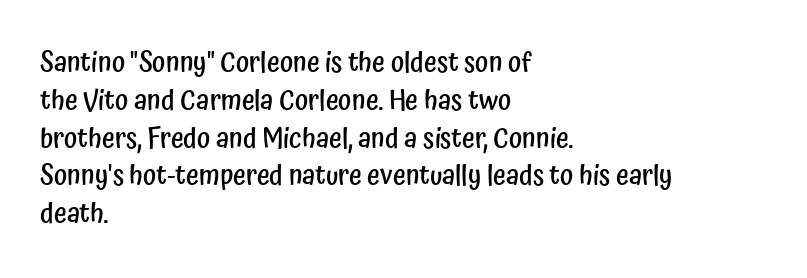
Q: Is the text bold? A: Semi-bold.
Q: Is the text italic (slanted)? A: No, it is upright.
Q: Is the typeface a serif or a sans-serif typeface? A: Sans-serif.
Q: Is the text underlined? A: No.
Q: How is the paragraph aligned? A: Left-aligned.
Q: Is the spacing between letters normal or unusually wide? A: Normal.
Q: Is the spacing between lines tight, normal or loose? A: Normal.
Q: Width (condensed, normal, or wide)? A: Condensed.
Q: Stroke contrast? A: Low.
Q: x-height? A: Medium.
Q: Monospaced? A: No.
